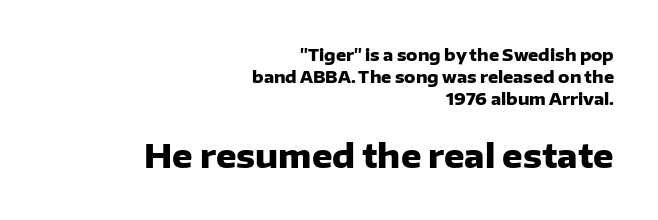
The image shows 32 px heavy sans-serif type, upright; set right-aligned, normal line spacing (1.36x), normal letter spacing, not underlined; the second (bottom) block is 2.0x larger; low stroke contrast and a medium x-height.
